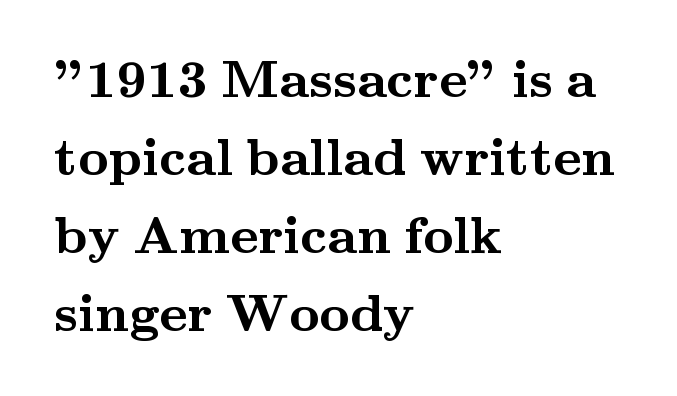
Inter-character spacing is left at the font's built-in metrics. Note the varied advance widths — an 'i' is clearly narrower than an 'm'. Chunky letters — that's bold for sure. Does the lettering tilt? It doesn't — this is upright.
